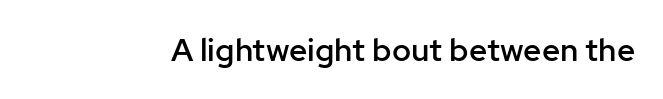
Q: Is the text bold? A: Semi-bold.
Q: Is the text italic (slanted)? A: No, it is upright.
Q: Is the typeface a serif or a sans-serif typeface? A: Sans-serif.
Q: Is the text underlined? A: No.
Q: Is the spacing between letters normal or unusually wide? A: Normal.
Q: Width (condensed, normal, or wide)? A: Normal.
Q: Stroke contrast? A: Low.
Q: x-height? A: Medium.
Q: Monospaced? A: No.
